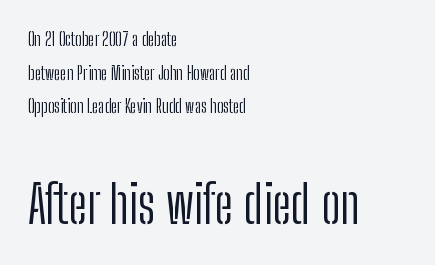
The line texture is even and compact thanks to regular tracking. Teacher's note: observe the even left margin — that is flush-left alignment. Notice how the stems are strictly vertical — no italics here. Bigger letters appear in the bottom chunk; the top chunk is reduced. Check the space under the baseline: it is left empty. A sans-serif font was chosen for this passage.
